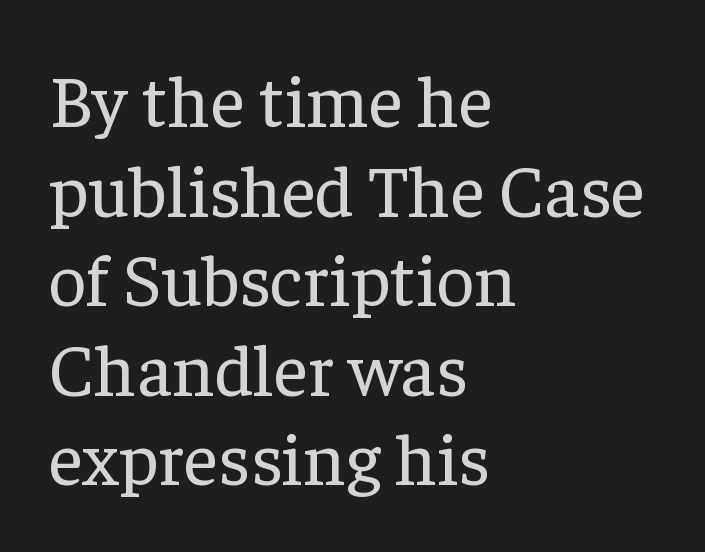
The letters advance in unequal steps, a hallmark of proportional type. All the whitespace from short lines collects on the right. Just letters on the line, the space beneath them empty. Is this a heavy cut? Hardly; it is regular or lighter. The lettering stays uniformly vertical, giving the passage a roman look. Small tapered or slab feet sit at the stroke ends, so this counts as serif.
